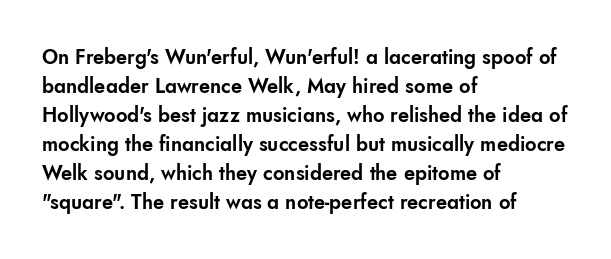
{"italic": "no", "underline": "no", "align": "left", "line_spacing": "normal", "line_spacing_ratio": 1.45, "letter_spacing": "normal", "letter_spacing_em": 0.0, "glyph_px": 20}
